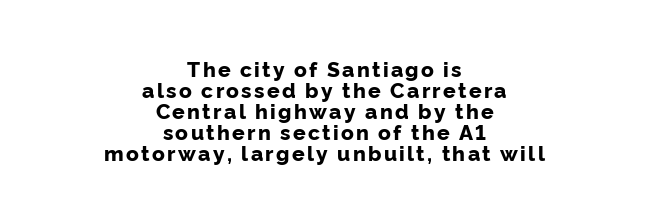
Q: Is the text bold? A: Yes.
Q: Is the text italic (slanted)? A: No, it is upright.
Q: Is the text underlined? A: No.
Q: How is the paragraph aligned? A: Centered.
Q: Is the spacing between lines tight, normal or loose? A: Tight.
